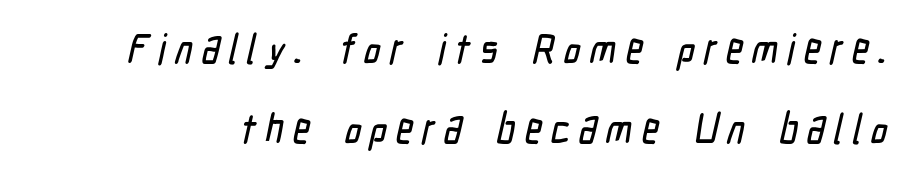
{"serif": "no", "width": "condensed", "stroke_contrast": "low", "x_height": "medium", "monospaced": "no", "underline": "no", "line_spacing": "loose", "line_spacing_ratio": 1.9, "letter_spacing": "wide", "letter_spacing_em": 0.21, "glyph_px": 42}
